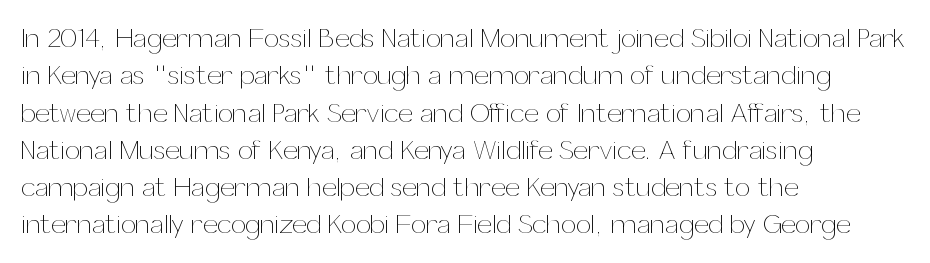
Interline gaps are of average width in this sample. Inter-character spacing is left at the font's built-in metrics. If you drew a line through each stem, it would be perfectly vertical. Words float on clear page, feet unadorned. Each line starts at the same left margin while the right side varies.
